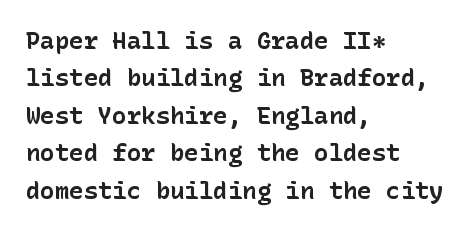
{"italic": "no", "bold": "yes", "underline": "no", "align": "left", "line_spacing": "normal", "line_spacing_ratio": 1.56, "letter_spacing": "normal", "letter_spacing_em": 0.0, "glyph_px": 24}
